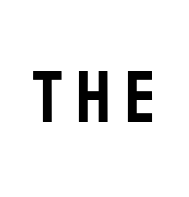
The image shows 73 px condensed sans-serif type, upright; set not underlined; low stroke contrast and a large x-height.
